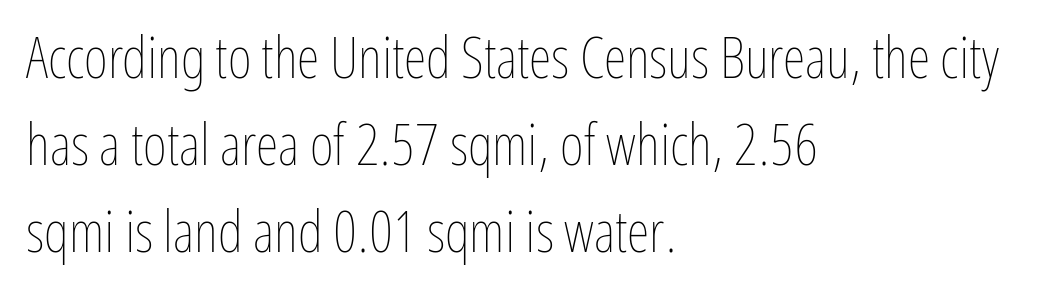
Horizontally, the lines are justified to the leading edge only. This rendering features lettering with no underline. Ascenders rise straight up at ninety degrees. A quiet, ordinary-to-light weight characterises the typeface. The passage shown is typed in a proportional face where columns would drift. Honestly, the row spacing looks completely unremarkable.
